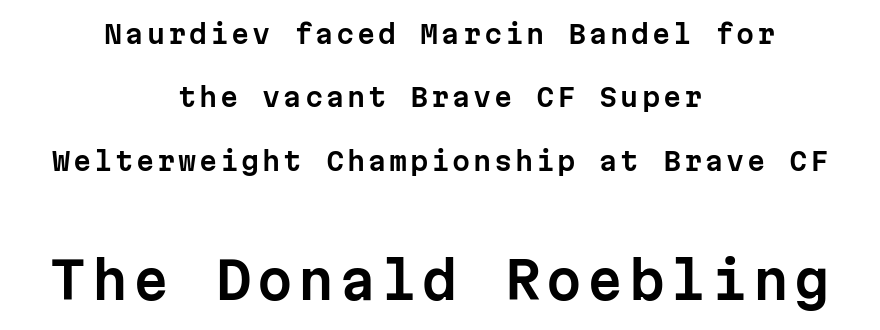
Q: Is the text italic (slanted)? A: No, it is upright.
Q: Is the typeface a serif or a sans-serif typeface? A: Sans-serif.
Q: Is the text underlined? A: No.
Q: How is the paragraph aligned? A: Centered.
Q: Is the spacing between lines tight, normal or loose? A: Loose.
Q: Which block of text is set in a larger size, the first (top) or the second (bottom)? A: The second (bottom) one.
Q: Width (condensed, normal, or wide)? A: Normal.
Q: Stroke contrast? A: Low.
Q: x-height? A: Medium.
Q: Monospaced? A: Yes.
